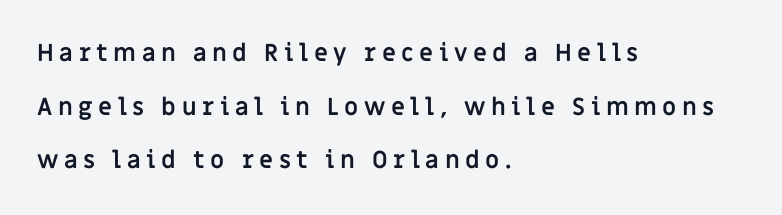
The image shows 24 px bold type, upright; set left-aligned, loose line spacing (2.23x), unusually wide letter spacing (+0.23 em), not underlined.
